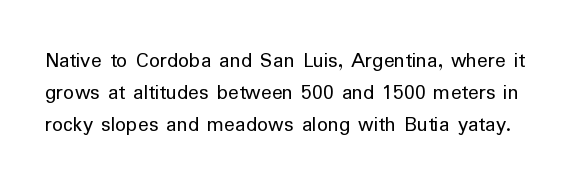
Q: Is the text bold? A: No.
Q: Is the text italic (slanted)? A: No, it is upright.
Q: Is the text underlined? A: No.
Q: Is the spacing between letters normal or unusually wide? A: Normal.
Q: Is the spacing between lines tight, normal or loose? A: Normal.
